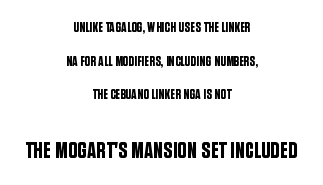
Q: Is the text italic (slanted)? A: No, it is upright.
Q: Is the text underlined? A: No.
Q: How is the paragraph aligned? A: Centered.
Q: Is the spacing between letters normal or unusually wide? A: Normal.
Q: Is the spacing between lines tight, normal or loose? A: Loose.
Q: Which block of text is set in a larger size, the first (top) or the second (bottom)? A: The second (bottom) one.
